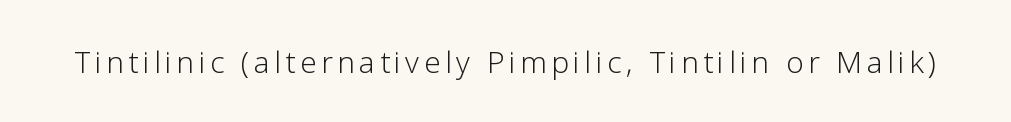
Q: Is the text bold? A: No.
Q: Is the text italic (slanted)? A: No, it is upright.
Q: Is the typeface a serif or a sans-serif typeface? A: Sans-serif.
Q: Is the text underlined? A: No.
Q: Width (condensed, normal, or wide)? A: Normal.
Q: Stroke contrast? A: Low.
Q: x-height? A: Medium.
Q: Monospaced? A: No.
